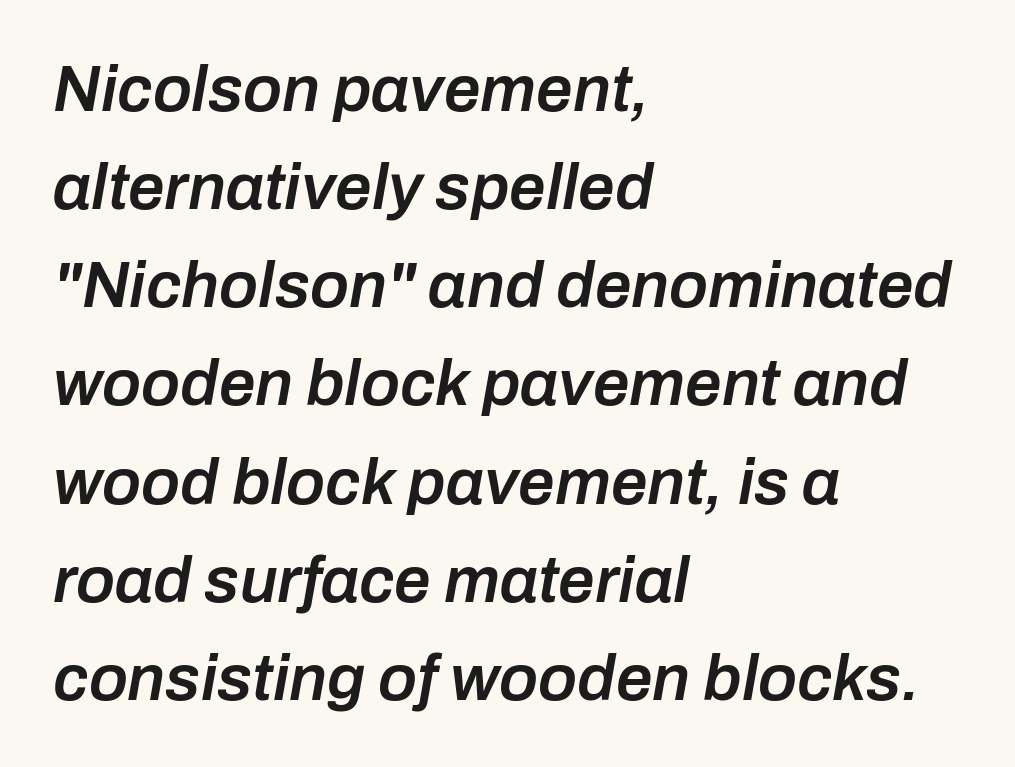
{"italic": "yes", "lean": "right", "slant_degrees": 10, "bold": "semi", "weight": "semibold", "width": "normal", "stroke_contrast": "low", "x_height": "medium", "monospaced": "no", "underline": "no", "align": "left", "line_spacing": "normal", "line_spacing_ratio": 1.51, "letter_spacing": "normal", "letter_spacing_em": 0.0, "glyph_px": 65}
